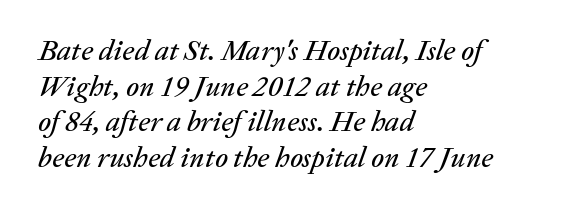
Q: Is the text italic (slanted)? A: Yes, it leans right by about 20 degrees.
Q: Is the text underlined? A: No.
Q: How is the paragraph aligned? A: Left-aligned.
Q: Is the spacing between letters normal or unusually wide? A: Normal.
Q: Width (condensed, normal, or wide)? A: Normal.
Q: Stroke contrast? A: Low.
Q: x-height? A: Medium.
Q: Monospaced? A: No.
